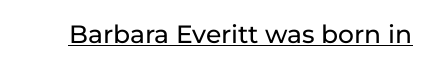
You can tell it's not italic because the verticals are truly vertical. Honestly, the letter spacing is just normal — you wouldn't notice it. Students, observe the line beneath the letters — that is underlining.
